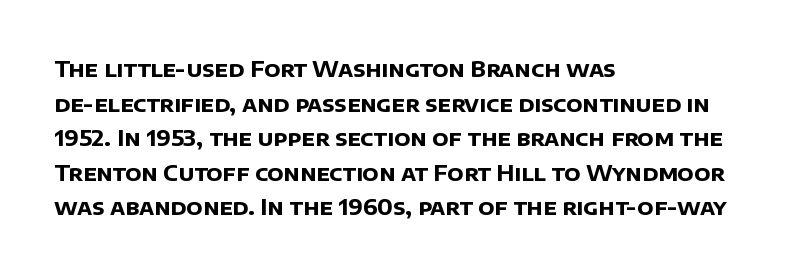
The image shows 22 px bold type; set left-aligned, normal line spacing (1.57x), normal letter spacing, not underlined.
